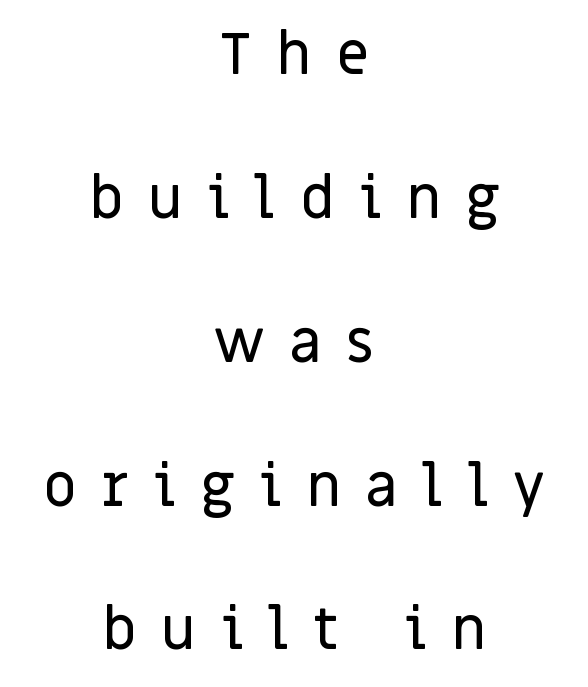
The image shows 58 px sans-serif type, upright; set centered, loose line spacing (2.48x), unusually wide letter spacing (+0.42 em), not underlined; low stroke contrast and a large x-height.
